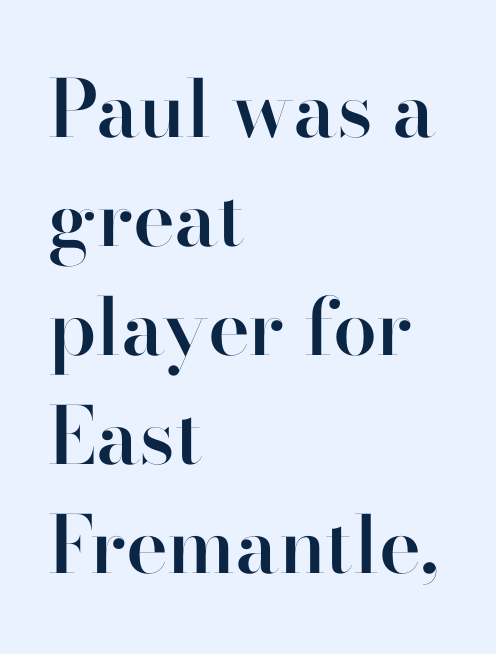
Q: Is the text bold? A: Semi-bold.
Q: Is the text italic (slanted)? A: No, it is upright.
Q: Is the typeface a serif or a sans-serif typeface? A: Sans-serif.
Q: Is the text underlined? A: No.
Q: How is the paragraph aligned? A: Left-aligned.
Q: Is the spacing between letters normal or unusually wide? A: Normal.
Q: Is the spacing between lines tight, normal or loose? A: Normal.
Q: Width (condensed, normal, or wide)? A: Normal.
Q: Stroke contrast? A: High.
Q: x-height? A: Small.
Q: Monospaced? A: No.
